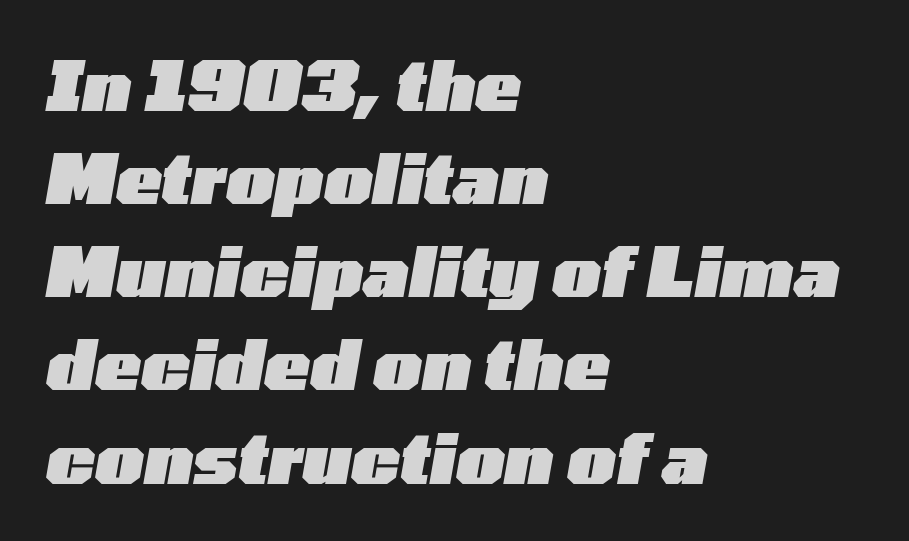
The image shows 68 px heavy, wide type, italic (leaning right); set left-aligned, normal line spacing (1.37x), normal letter spacing, not underlined; low stroke contrast and a medium x-height.
